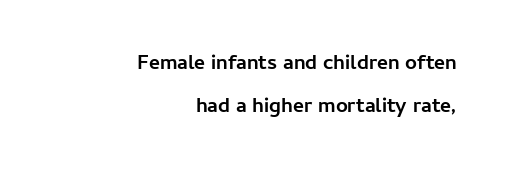
The image shows 21 px bold type, upright; set right-aligned, loose line spacing (2.06x), normal letter spacing, not underlined.
